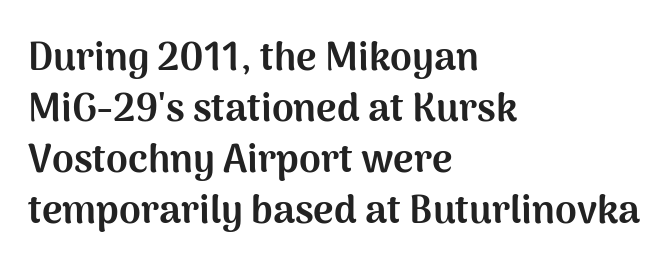
The image shows 39 px bold sans-serif type, upright; set left-aligned, normal line spacing (1.31x), normal letter spacing, not underlined; medium stroke contrast and a medium x-height.
